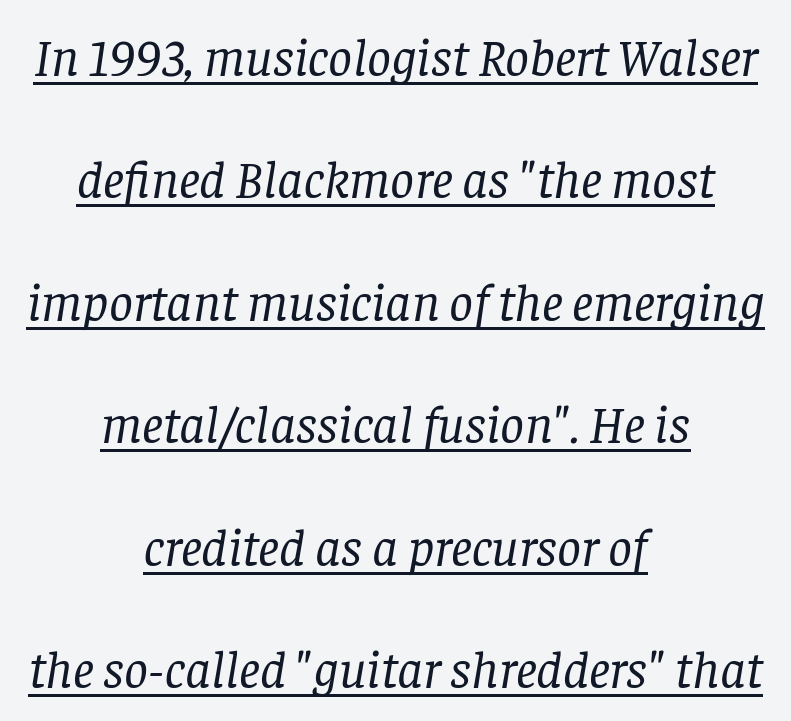
Decoration check: the copy is underlined. Every character sits at an angle, as italics do. In terms of leading, this rendering errs on the spacious side. Casual observation: everything's sitting right in the middle. Yep, those are serifs on the letters.
